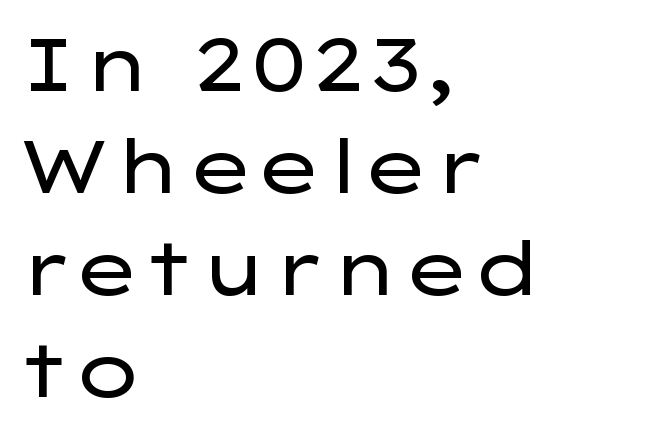
The strokes carry an ordinary text weight at most. There is no visible air inserted between adjacent glyphs. Decoration check: the copy has no underline. Every row of glyphs begins at an identical x-position on the left. The lettering holds an erect, upright posture throughout.
